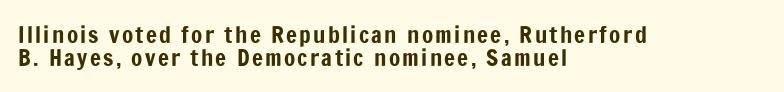
{"italic": "no", "underline": "no", "align": "left", "line_spacing": "tight", "line_spacing_ratio": 0.99, "glyph_px": 23}
